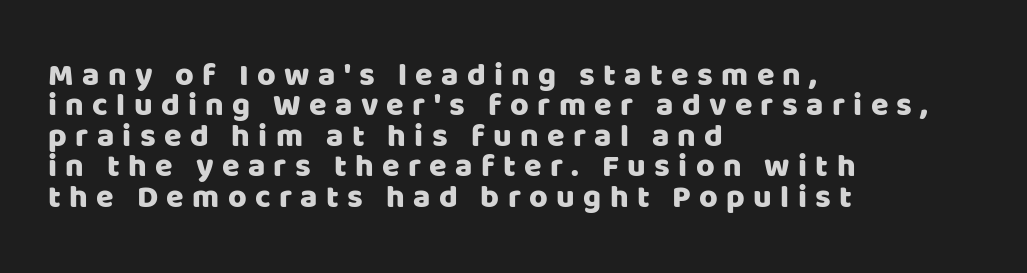
{"serif": "no", "italic": "no", "width": "normal", "stroke_contrast": "low", "x_height": "large", "monospaced": "no", "underline": "no", "align": "left", "line_spacing": "tight", "line_spacing_ratio": 0.95, "letter_spacing": "wide", "letter_spacing_em": 0.26, "glyph_px": 32}
